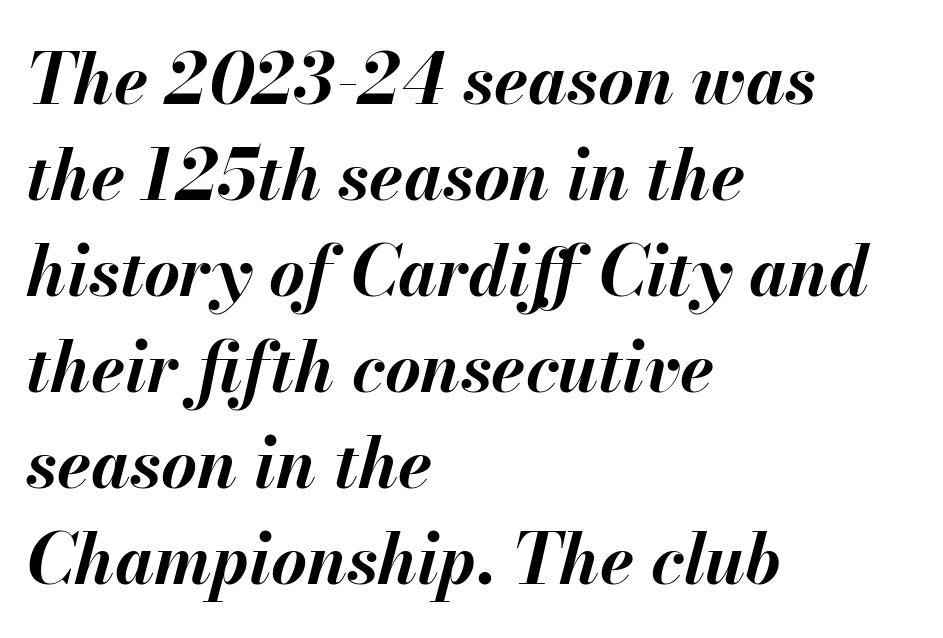
Q: Is the text bold? A: Yes.
Q: Is the text italic (slanted)? A: Yes, it leans right by about 13 degrees.
Q: Is the text underlined? A: No.
Q: How is the paragraph aligned? A: Left-aligned.
Q: Is the spacing between letters normal or unusually wide? A: Normal.
Q: Is the spacing between lines tight, normal or loose? A: Normal.
Q: Width (condensed, normal, or wide)? A: Normal.
Q: Stroke contrast? A: Medium.
Q: x-height? A: Small.
Q: Monospaced? A: No.
